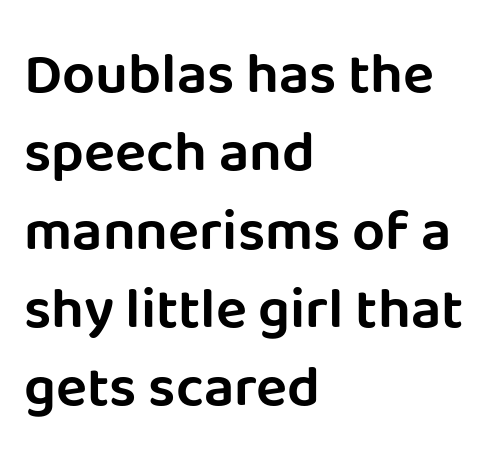
The image shows 58 px sans-serif type, upright; set left-aligned, normal line spacing (1.35x), normal letter spacing, not underlined; low stroke contrast and a large x-height.
